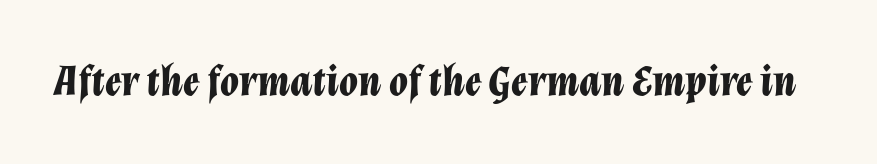
The image shows 43 px bold type, italic (leaning right); set normal letter spacing, not underlined; low stroke contrast and a medium x-height.
